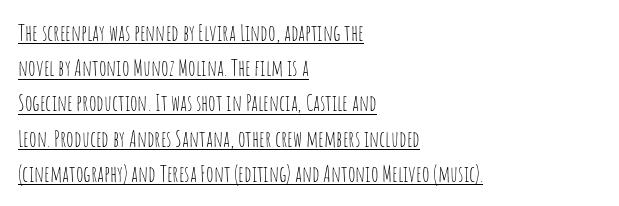
{"italic": "no", "bold": "no", "underline": "yes", "align": "left", "line_spacing": "normal", "line_spacing_ratio": 1.6, "letter_spacing": "normal", "letter_spacing_em": 0.0, "glyph_px": 22}
